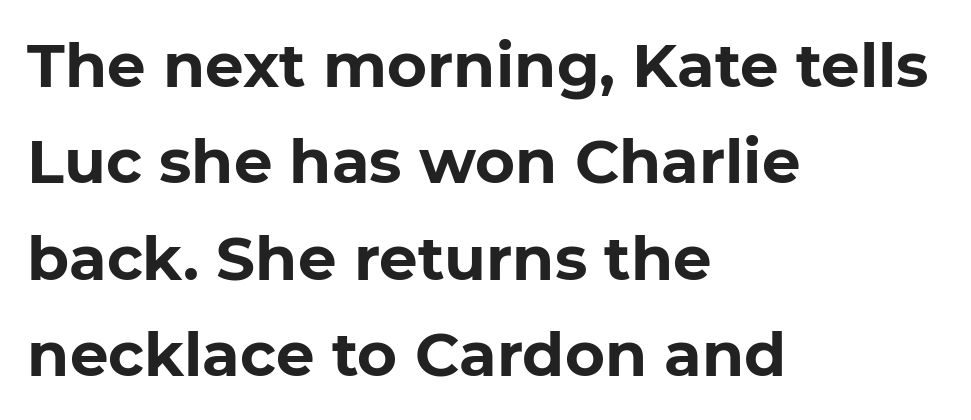
The image shows 61 px bold sans-serif type; set left-aligned, normal line spacing (1.58x), normal letter spacing, not underlined; low stroke contrast and a medium x-height.
